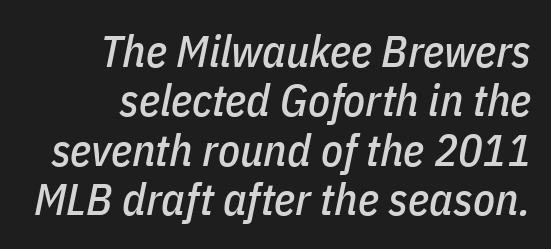
The area under the type is left untouched. Line spacing here is tight. In CSS terms this would be text-align: right. Is the type slanted? Yes — the strokes lean at a clear angle. The letters sit at their default tracking, neither squeezed nor spread.
